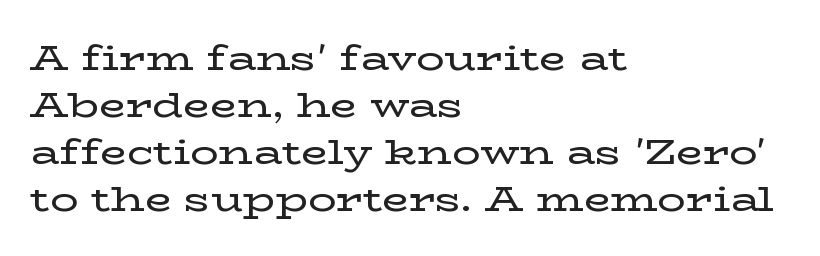
{"serif": "yes", "italic": "no", "width": "wide", "stroke_contrast": "low", "x_height": "medium", "monospaced": "no", "underline": "no", "align": "left", "line_spacing": "normal", "line_spacing_ratio": 1.34, "letter_spacing": "normal", "letter_spacing_em": 0.0, "glyph_px": 35}
